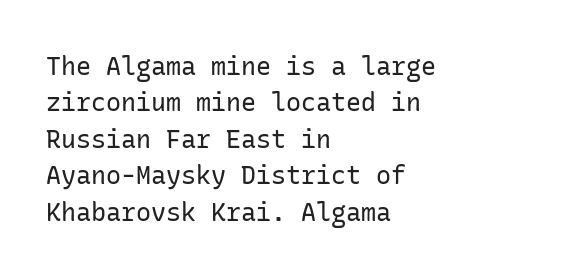
{"italic": "no", "bold": "no", "underline": "no", "align": "left", "line_spacing": "normal", "line_spacing_ratio": 1.46, "letter_spacing": "normal", "letter_spacing_em": 0.0, "glyph_px": 25}
